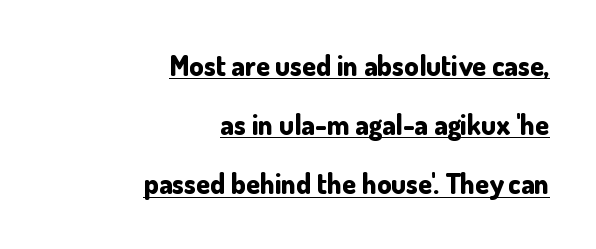
Think of a printed novel: that variable character pitch is what you see here. The rendering keeps characters at their native spacing. Posture: vertical. Students, observe the line beneath the letters — that is underlining. Regarding leading, the lines here are spaced well apart. This rendering uses right alignment, leaving the left contour irregular.
